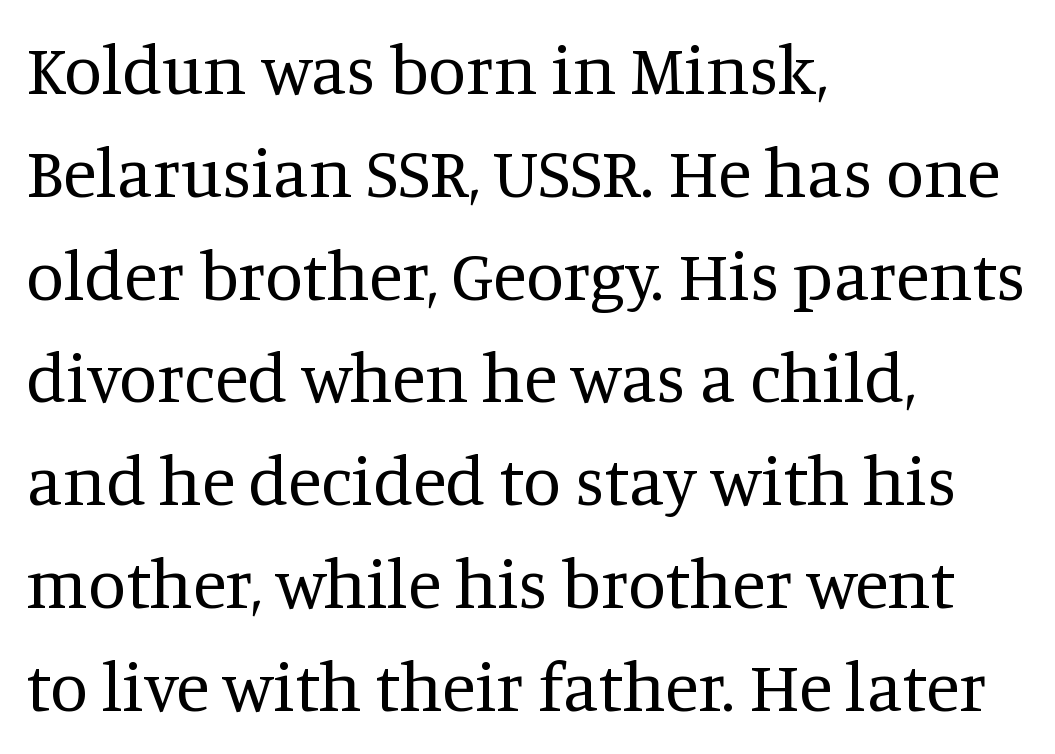
{"serif": "yes", "italic": "no", "bold": "no", "weight": "regular", "width": "normal", "stroke_contrast": "medium", "x_height": "large", "monospaced": "no", "underline": "no", "align": "left", "line_spacing": "normal", "line_spacing_ratio": 1.49, "letter_spacing": "normal", "letter_spacing_em": 0.0, "glyph_px": 69}
